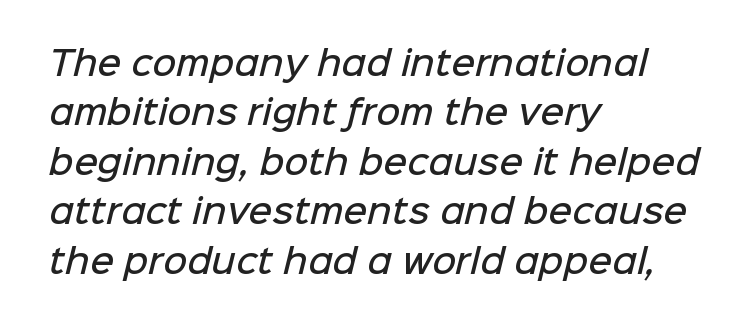
The image shows 33 px semibold sans-serif type; set left-aligned, normal line spacing (1.5x), normal letter spacing, not underlined; low stroke contrast and a medium x-height.
